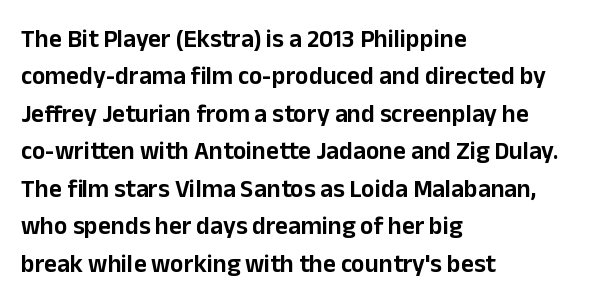
Q: Is the text italic (slanted)? A: No, it is upright.
Q: Is the text underlined? A: No.
Q: How is the paragraph aligned? A: Left-aligned.
Q: Is the spacing between letters normal or unusually wide? A: Normal.
Q: Is the spacing between lines tight, normal or loose? A: Normal.
